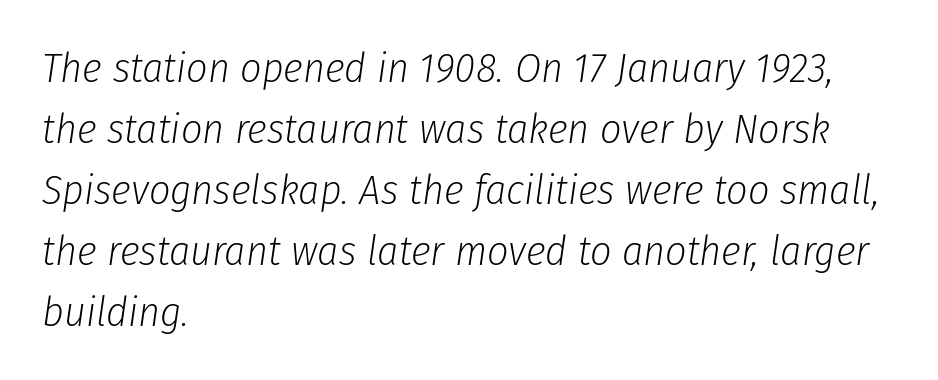
The rows are spaced the way most documents space them. Plain, unruled lines of type. It's the slanting kind of type. Weight: not bold — regular or lighter.
